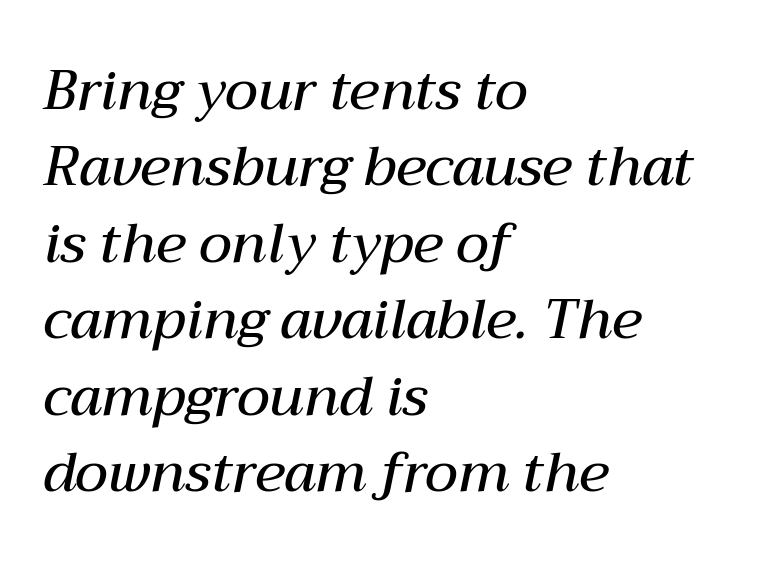
Look at the stroke-to-counter ratio: somewhat heavy, a semibold. Posture: slanted. There is no visible air inserted between adjacent glyphs. Each letter keeps its own natural width here, so spacing adapts to shape.
